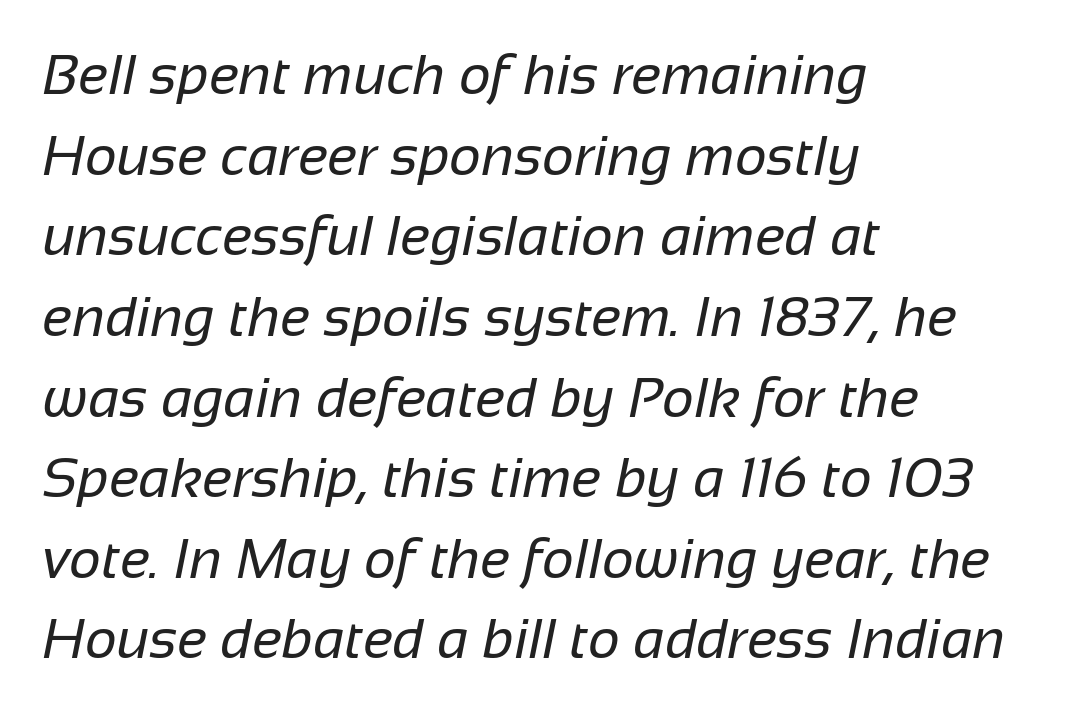
{"serif": "no", "bold": "no", "weight": "regular", "width": "normal", "stroke_contrast": "low", "x_height": "medium", "monospaced": "no", "underline": "no", "align": "left", "line_spacing": "normal", "line_spacing_ratio": 1.44, "letter_spacing": "normal", "letter_spacing_em": 0.0, "glyph_px": 56}
